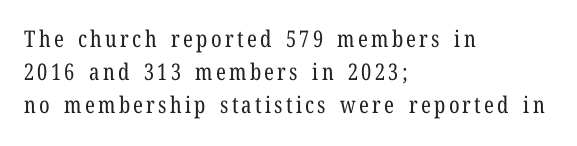
Q: Is the text bold? A: No.
Q: Is the text italic (slanted)? A: No, it is upright.
Q: Is the text underlined? A: No.
Q: How is the paragraph aligned? A: Left-aligned.
Q: Is the spacing between lines tight, normal or loose? A: Normal.
